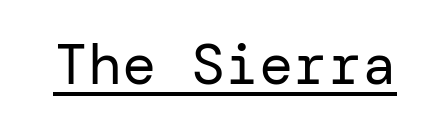
The image shows 57 px regular-weight sans-serif type, upright; set normal letter spacing, underlined; low stroke contrast and a medium x-height.
